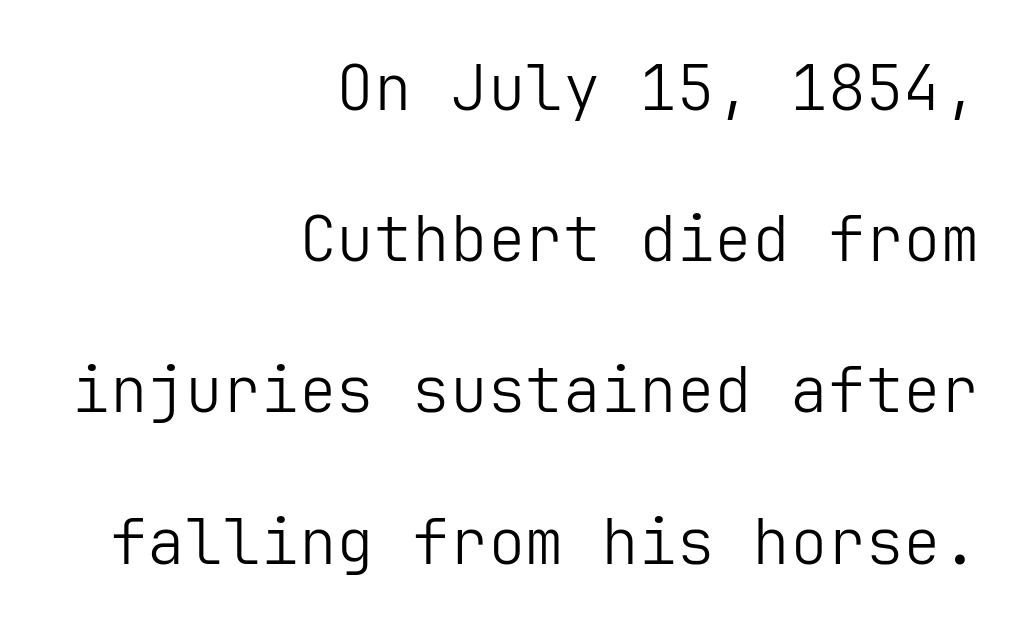
Q: Is the text bold? A: No.
Q: Is the text italic (slanted)? A: No, it is upright.
Q: Is the typeface a serif or a sans-serif typeface? A: Sans-serif.
Q: Is the text underlined? A: No.
Q: How is the paragraph aligned? A: Right-aligned.
Q: Is the spacing between letters normal or unusually wide? A: Normal.
Q: Is the spacing between lines tight, normal or loose? A: Loose.
Q: Width (condensed, normal, or wide)? A: Normal.
Q: Stroke contrast? A: Low.
Q: x-height? A: Medium.
